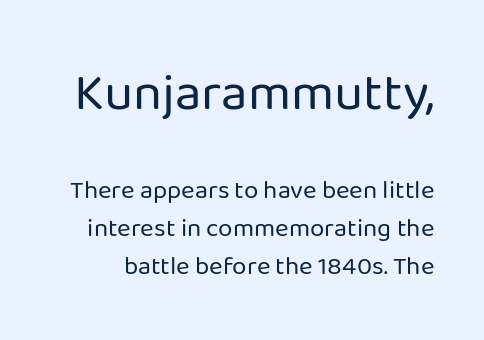
{"serif": "no", "italic": "no", "bold": "no", "weight": "regular", "width": "normal", "stroke_contrast": "low", "x_height": "medium", "monospaced": "no", "underline": "no", "line_spacing": "normal", "line_spacing_ratio": 1.45, "letter_spacing": "normal", "letter_spacing_em": 0.0, "larger_block": "first", "size_ratio": 2.04, "glyph_px": 53}
